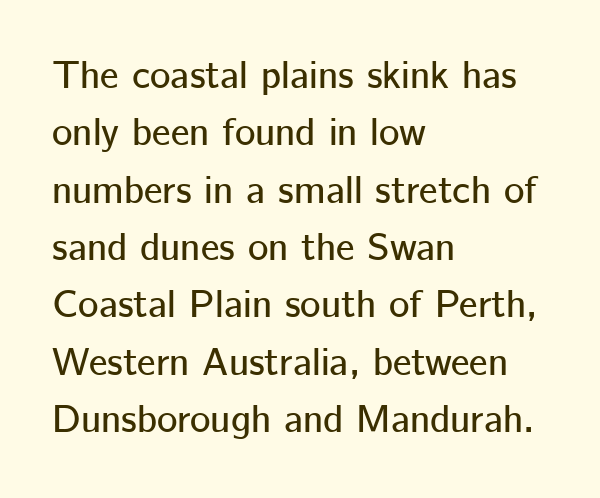
{"serif": "no", "italic": "no", "width": "normal", "stroke_contrast": "low", "x_height": "medium", "monospaced": "no", "underline": "no", "align": "left", "line_spacing": "normal", "line_spacing_ratio": 1.47, "letter_spacing": "normal", "letter_spacing_em": 0.0, "glyph_px": 39}
